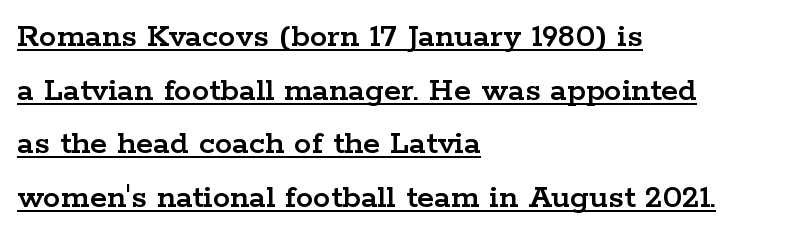
Q: Is the text italic (slanted)? A: No, it is upright.
Q: Is the typeface a serif or a sans-serif typeface? A: Serif.
Q: Is the text underlined? A: Yes.
Q: How is the paragraph aligned? A: Left-aligned.
Q: Is the spacing between letters normal or unusually wide? A: Normal.
Q: Is the spacing between lines tight, normal or loose? A: Normal.
Q: Width (condensed, normal, or wide)? A: Wide.
Q: Stroke contrast? A: Low.
Q: x-height? A: Medium.
Q: Monospaced? A: No.
